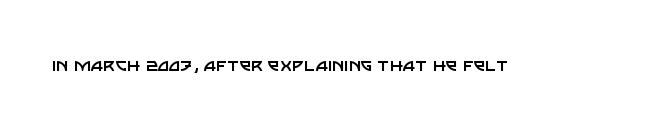
The image shows 21 px text type, upright; set normal letter spacing, not underlined.
